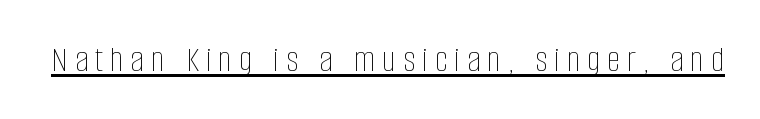
Q: Is the text bold? A: No.
Q: Is the text italic (slanted)? A: No, it is upright.
Q: Is the text underlined? A: Yes.
Q: Width (condensed, normal, or wide)? A: Condensed.
Q: Stroke contrast? A: Low.
Q: x-height? A: Large.
Q: Monospaced? A: No.
